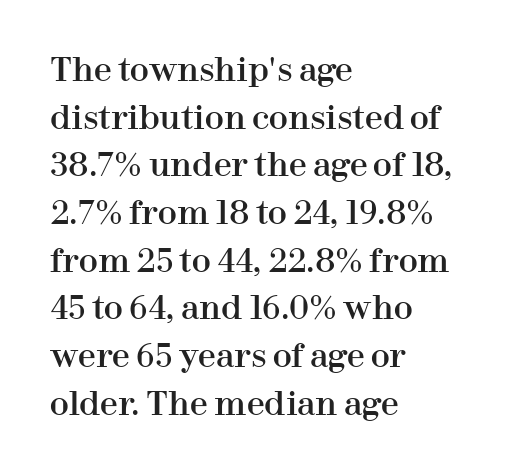
{"serif": "yes", "italic": "no", "width": "normal", "stroke_contrast": "high", "x_height": "medium", "monospaced": "no", "underline": "no", "align": "left", "line_spacing": "normal", "line_spacing_ratio": 1.49, "letter_spacing": "normal", "letter_spacing_em": 0.0, "glyph_px": 32}
